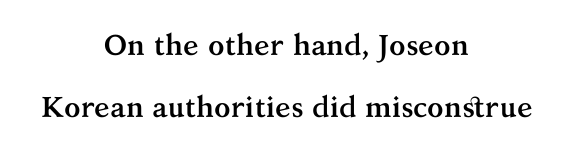
Q: Is the text bold? A: Yes.
Q: Is the text italic (slanted)? A: No, it is upright.
Q: Is the typeface a serif or a sans-serif typeface? A: Serif.
Q: Is the text underlined? A: No.
Q: How is the paragraph aligned? A: Centered.
Q: Is the spacing between letters normal or unusually wide? A: Normal.
Q: Is the spacing between lines tight, normal or loose? A: Loose.
Q: Width (condensed, normal, or wide)? A: Normal.
Q: Stroke contrast? A: Medium.
Q: x-height? A: Medium.
Q: Monospaced? A: No.
